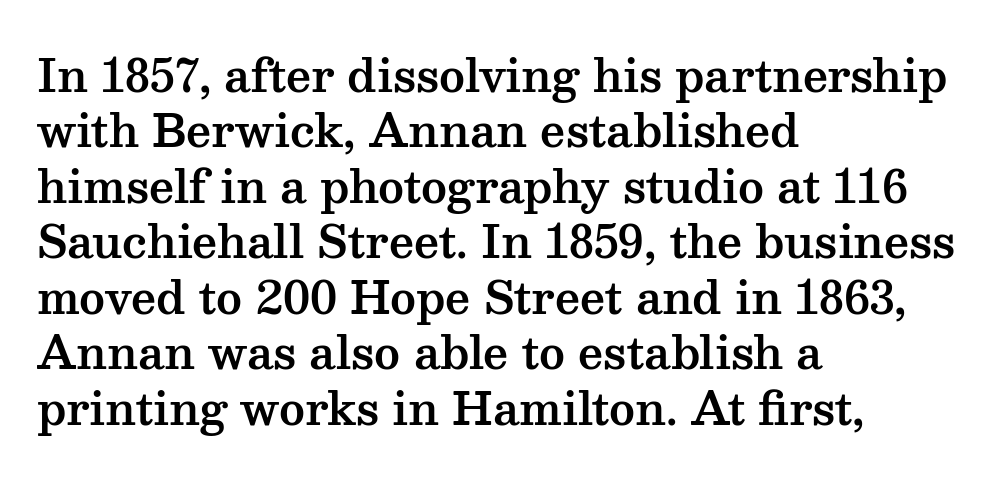
The image shows 44 px wide serif type, upright; set left-aligned, normal line spacing (1.26x), normal letter spacing, not underlined; medium stroke contrast and a medium x-height.
